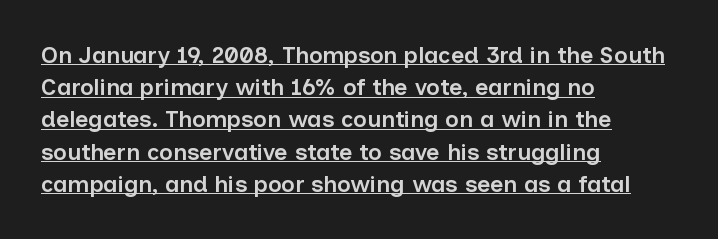
The image shows 23 px text type, upright; set left-aligned, normal line spacing (1.4x), normal letter spacing, underlined.
